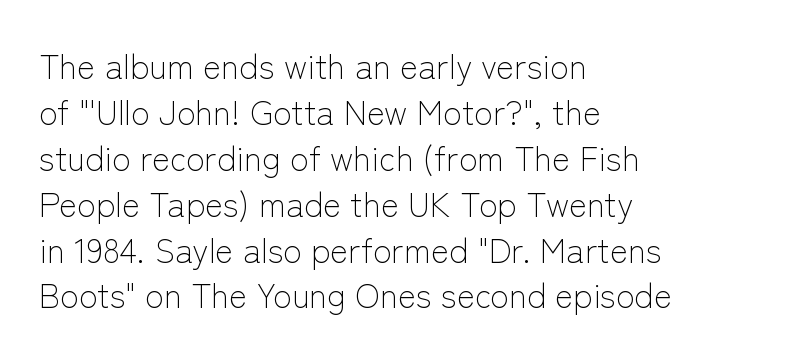
The image shows 34 px light sans-serif type, upright; set left-aligned, normal line spacing (1.35x), normal letter spacing, not underlined; low stroke contrast and a medium x-height.
